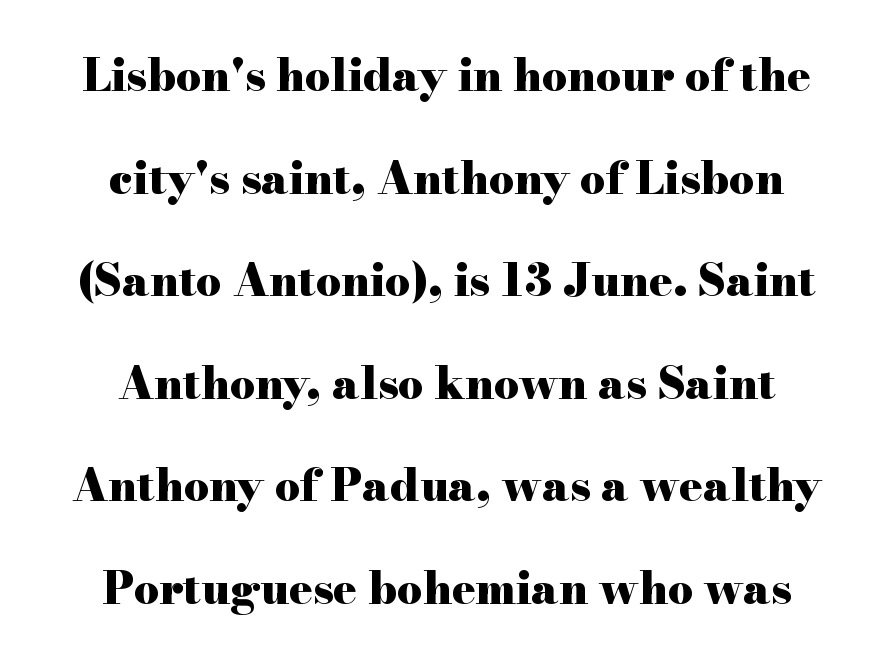
Q: Is the text bold? A: Yes.
Q: Is the text italic (slanted)? A: No, it is upright.
Q: Is the typeface a serif or a sans-serif typeface? A: Serif.
Q: Is the text underlined? A: No.
Q: How is the paragraph aligned? A: Centered.
Q: Is the spacing between letters normal or unusually wide? A: Normal.
Q: Is the spacing between lines tight, normal or loose? A: Loose.
Q: Width (condensed, normal, or wide)? A: Wide.
Q: Stroke contrast? A: High.
Q: x-height? A: Small.
Q: Monospaced? A: No.
